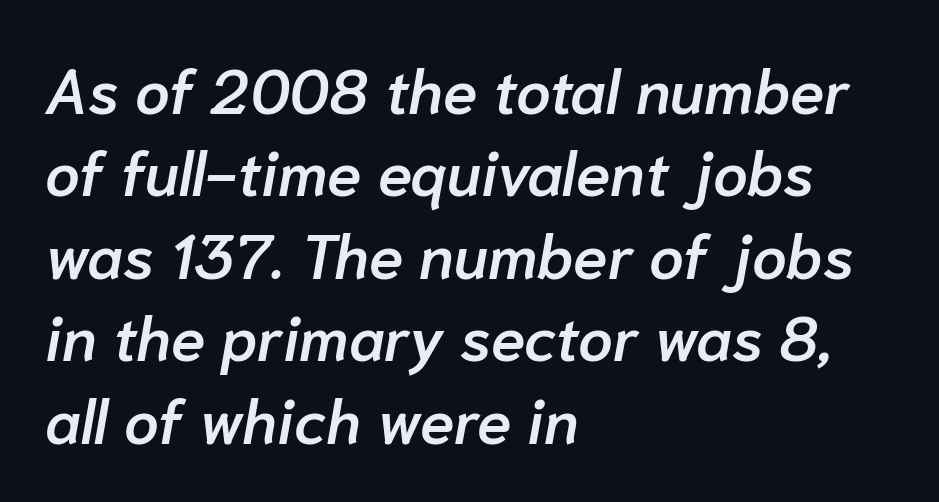
Proportional: the letters do not fall into vertical columns. The string is rendered with underlining switched off. The passage shown stacks its lines at a standard gap. The type is set solid horizontally, with unmodified tracking. Slightly chunky letters — semibold, I'd say, not full bold. A student would call this left alignment; a typographer would say flush left, rag right.
